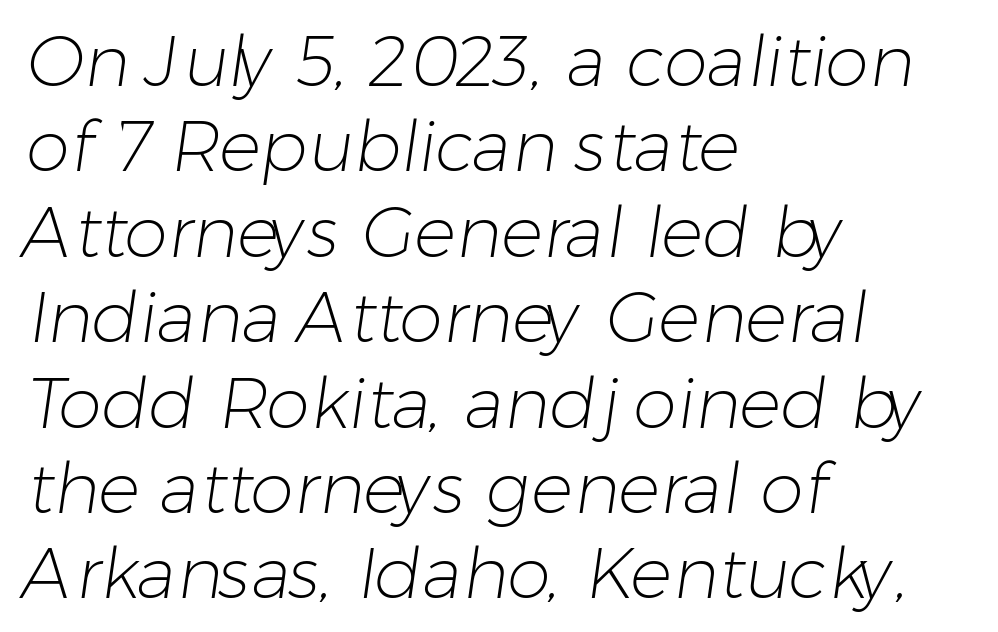
{"serif": "no", "bold": "no", "weight": "light", "width": "normal", "stroke_contrast": "low", "x_height": "medium", "monospaced": "no", "underline": "no", "align": "left", "line_spacing_ratio": 1.22, "letter_spacing": "normal", "letter_spacing_em": 0.0, "glyph_px": 70}
